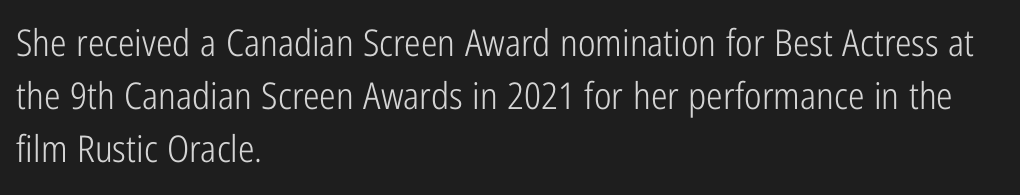
The image shows 37 px light, condensed sans-serif type, upright; set left-aligned, normal line spacing (1.43x), normal letter spacing, not underlined; low stroke contrast and a medium x-height.
